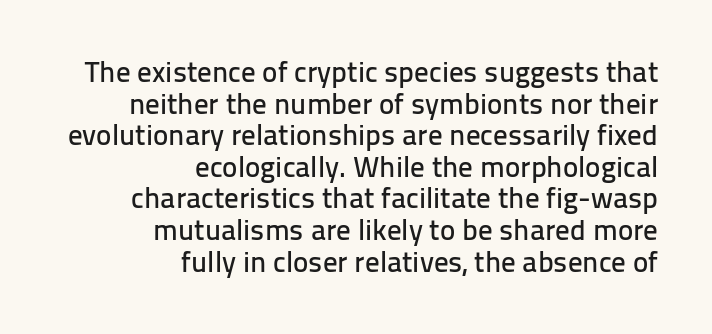
Posture: upright roman. Grotesque or geometric, the face here clearly has no serifs. In terms of letterspacing, this is plain default setting. Check under the words: just untouched page.
